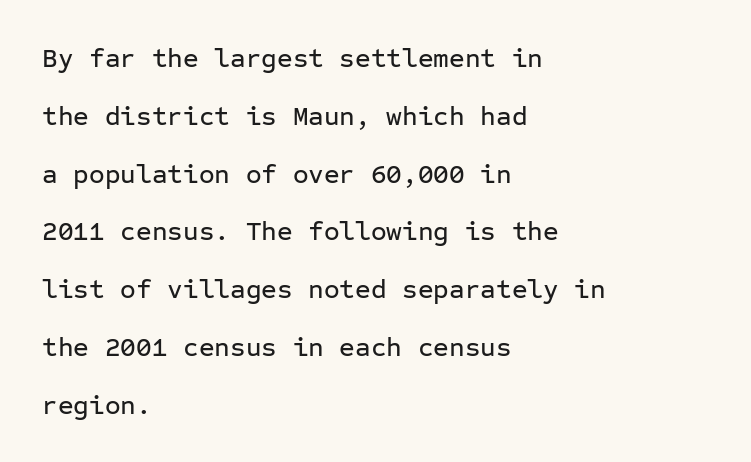
The passage shown has conventional tracking throughout. Unlike italic type, these characters show no tilt at all. One glance says open: line gaps are wider than usual. The space beneath each line is pristine and unruled. Which margin do the lines hug? The left one — the right edge is uneven.
